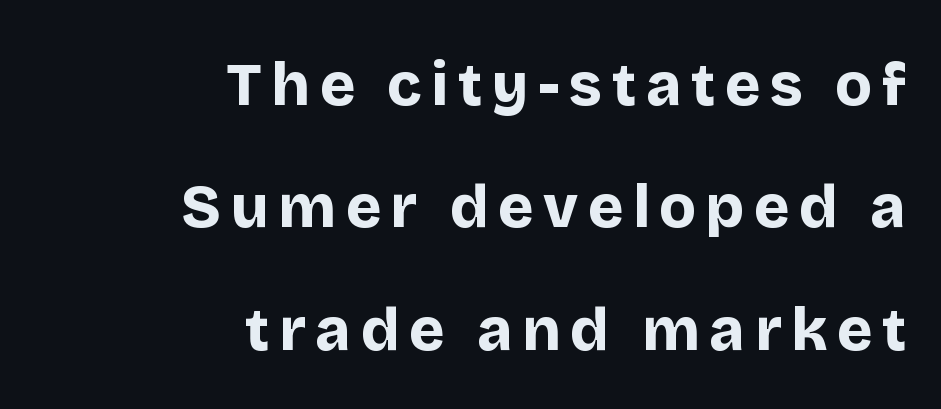
The image shows 60 px bold sans-serif type, upright; set right-aligned, loose line spacing (2.04x), not underlined; low stroke contrast and a large x-height.
